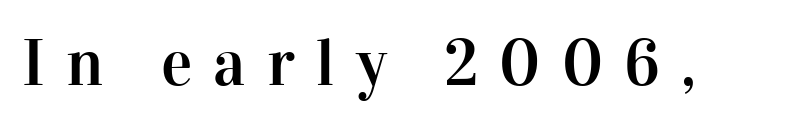
Q: Is the text italic (slanted)? A: No, it is upright.
Q: Is the typeface a serif or a sans-serif typeface? A: Serif.
Q: Is the text underlined? A: No.
Q: Is the spacing between letters normal or unusually wide? A: Unusually wide.
Q: Width (condensed, normal, or wide)? A: Normal.
Q: Stroke contrast? A: High.
Q: x-height? A: Medium.
Q: Monospaced? A: No.
